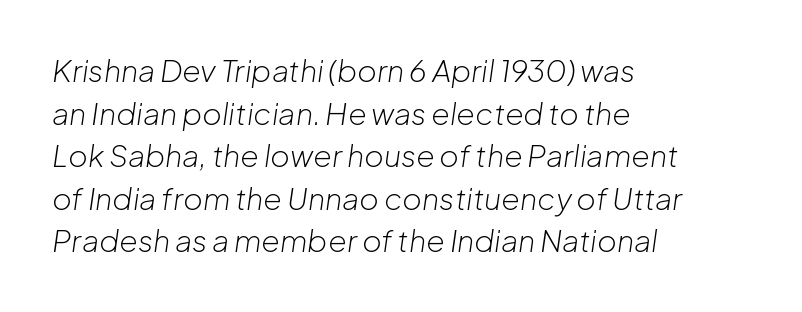
The image shows 30 px light type, italic (leaning right); set left-aligned, normal line spacing (1.42x), normal letter spacing, not underlined; low stroke contrast and a medium x-height.
